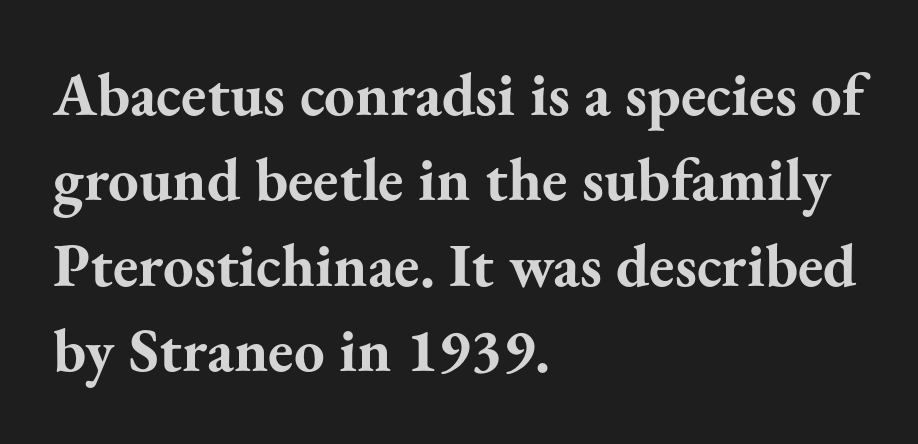
{"serif": "yes", "italic": "no", "bold": "yes", "weight": "bold", "width": "normal", "stroke_contrast": "medium", "x_height": "small", "monospaced": "no", "underline": "no", "align": "left", "line_spacing": "normal", "line_spacing_ratio": 1.4, "letter_spacing": "normal", "letter_spacing_em": 0.0, "glyph_px": 61}
